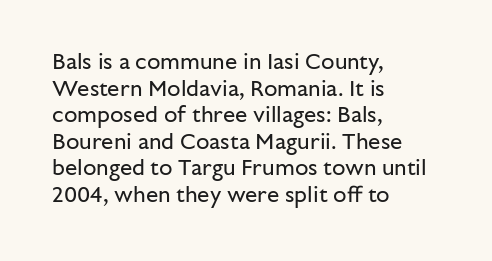
The image shows 22 px text type, upright; set left-aligned, line spacing 1.21x, normal letter spacing, not underlined.
